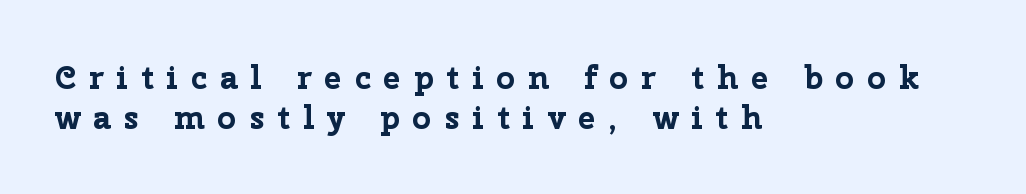
Q: Is the text bold? A: Yes.
Q: Is the text italic (slanted)? A: No, it is upright.
Q: Is the typeface a serif or a sans-serif typeface? A: Sans-serif.
Q: Is the text underlined? A: No.
Q: How is the paragraph aligned? A: Left-aligned.
Q: Is the spacing between letters normal or unusually wide? A: Unusually wide.
Q: Width (condensed, normal, or wide)? A: Normal.
Q: Stroke contrast? A: Low.
Q: x-height? A: Medium.
Q: Monospaced? A: No.
